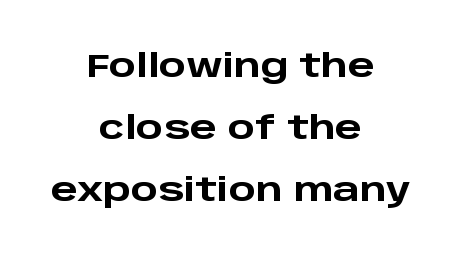
Q: Is the text bold? A: Yes.
Q: Is the text italic (slanted)? A: No, it is upright.
Q: Is the typeface a serif or a sans-serif typeface? A: Sans-serif.
Q: Is the text underlined? A: No.
Q: How is the paragraph aligned? A: Centered.
Q: Is the spacing between letters normal or unusually wide? A: Normal.
Q: Is the spacing between lines tight, normal or loose? A: Loose.
Q: Width (condensed, normal, or wide)? A: Wide.
Q: Stroke contrast? A: Low.
Q: x-height? A: Large.
Q: Monospaced? A: No.
